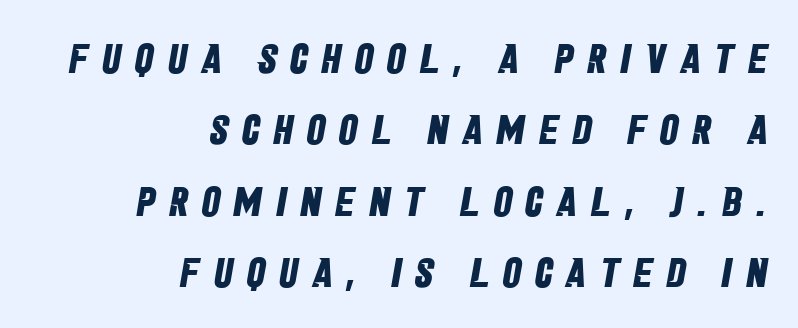
Q: Is the text bold? A: Yes.
Q: Is the typeface a serif or a sans-serif typeface? A: Sans-serif.
Q: Is the text underlined? A: No.
Q: How is the paragraph aligned? A: Right-aligned.
Q: Is the spacing between letters normal or unusually wide? A: Unusually wide.
Q: Is the spacing between lines tight, normal or loose? A: Normal.
Q: Width (condensed, normal, or wide)? A: Condensed.
Q: Stroke contrast? A: Low.
Q: x-height? A: Large.
Q: Monospaced? A: No.
